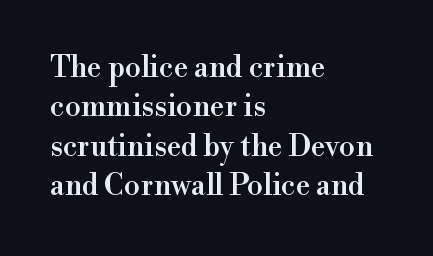
Q: Is the text italic (slanted)? A: No, it is upright.
Q: Is the typeface a serif or a sans-serif typeface? A: Serif.
Q: Is the text underlined? A: No.
Q: How is the paragraph aligned? A: Left-aligned.
Q: Is the spacing between letters normal or unusually wide? A: Normal.
Q: Is the spacing between lines tight, normal or loose? A: Normal.
Q: Width (condensed, normal, or wide)? A: Normal.
Q: x-height? A: Small.
Q: Monospaced? A: No.
